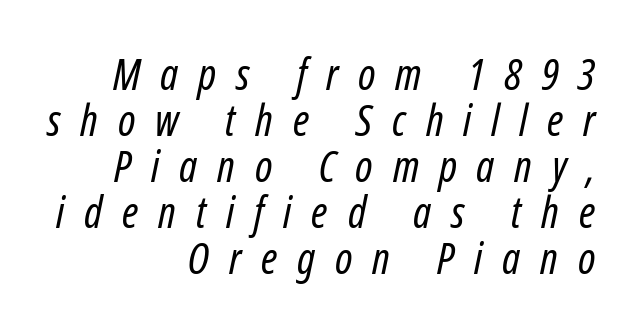
{"italic": "yes", "lean": "right", "slant_degrees": 12, "bold": "no", "weight": "regular", "width": "condensed", "stroke_contrast": "low", "x_height": "medium", "monospaced": "no", "underline": "no", "align": "right", "line_spacing": "tight", "line_spacing_ratio": 1.07, "letter_spacing": "wide", "letter_spacing_em": 0.46, "glyph_px": 43}
